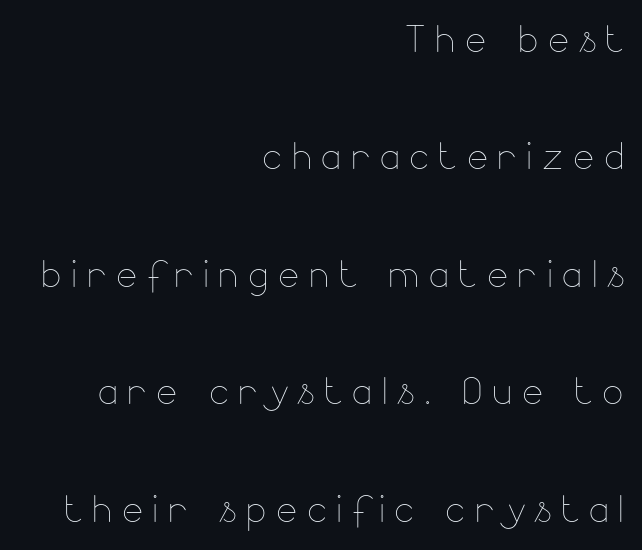
The image shows 50 px thin type, upright; set right-aligned, loose line spacing (2.35x), not underlined; low stroke contrast and a small x-height.
